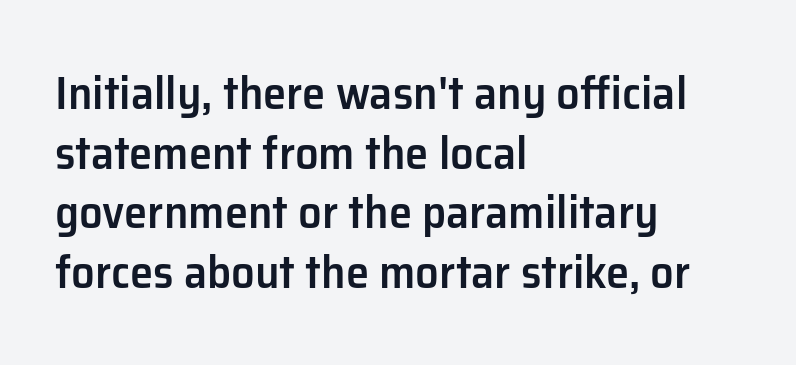
Varying glyph widths throughout — classic text-font behaviour. No feet cap the strokes, marking this as sans-serif type. Is the block centered? No — it sits flush against the left margin. The letterforms sit shoulder to shoulder at normal distance.
